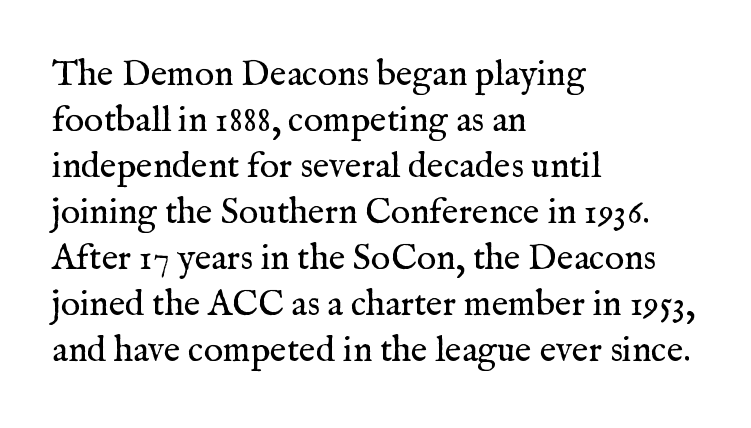
The image shows 36 px regular-weight serif type, upright; set left-aligned, normal line spacing (1.28x), normal letter spacing, not underlined; medium stroke contrast and a medium x-height.
